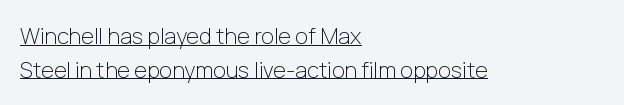
The image shows 22 px text type, upright; set left-aligned, normal line spacing (1.53x), normal letter spacing, underlined.
